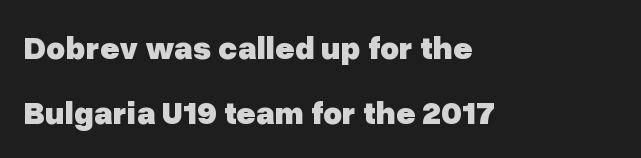
Classification — sans serif. Caption: multi-line text, flush left, ragged right. Look at the stroke-to-counter ratio: heavy, a bold. Does extra space separate the letters? No, they use regular spacing. It's the straight-up-and-down kind of type.
